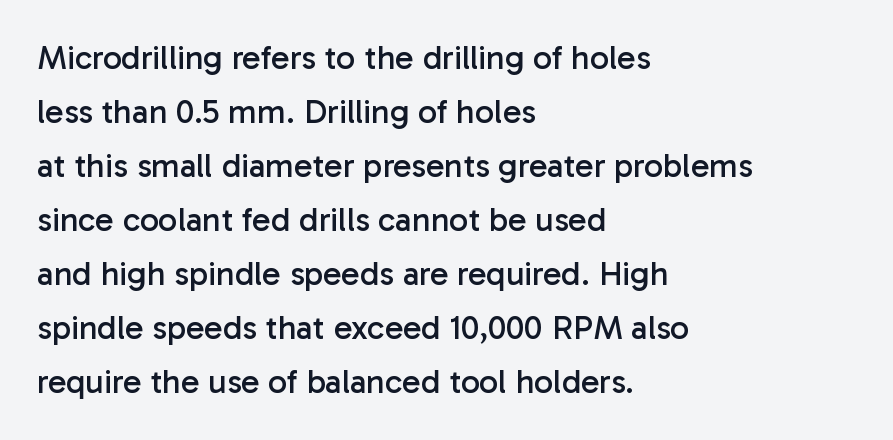
The baseline area is clear. Short and long lines alike share a common starting point at left. Italic? Not at all — the glyphs are vertical. Students, note that the glyphs here touch the page at normal intervals. The passage shown is typed in a proportional face where columns would drift. The characters are drawn with everyday or finer stroke widths.
